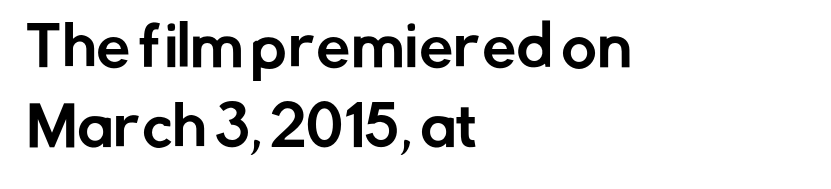
Q: Is the text italic (slanted)? A: No, it is upright.
Q: Is the typeface a serif or a sans-serif typeface? A: Sans-serif.
Q: Is the text underlined? A: No.
Q: How is the paragraph aligned? A: Left-aligned.
Q: Is the spacing between letters normal or unusually wide? A: Normal.
Q: Is the spacing between lines tight, normal or loose? A: Normal.
Q: Width (condensed, normal, or wide)? A: Normal.
Q: Stroke contrast? A: Low.
Q: x-height? A: Medium.
Q: Monospaced? A: No.
